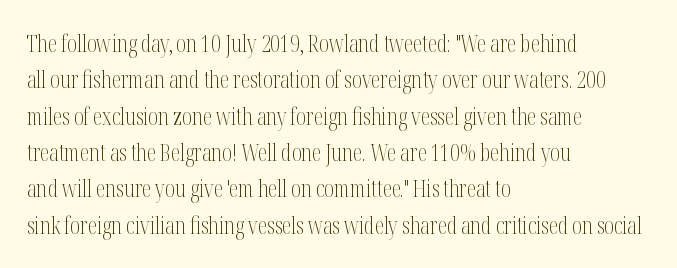
{"italic": "no", "bold": "no", "underline": "no", "align": "left", "line_spacing": "normal", "line_spacing_ratio": 1.58, "letter_spacing": "normal", "letter_spacing_em": 0.0, "glyph_px": 23}
